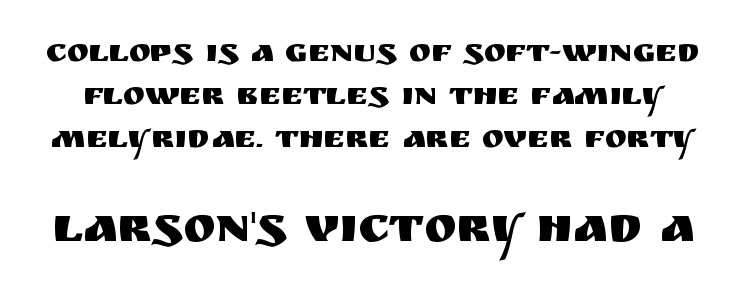
{"serif": "no", "italic": "no", "width": "normal", "stroke_contrast": "medium", "x_height": "large", "monospaced": "no", "underline": "no", "line_spacing": "normal", "line_spacing_ratio": 1.31, "letter_spacing": "normal", "letter_spacing_em": 0.0, "larger_block": "second", "size_ratio": 1.48, "glyph_px": 49}
